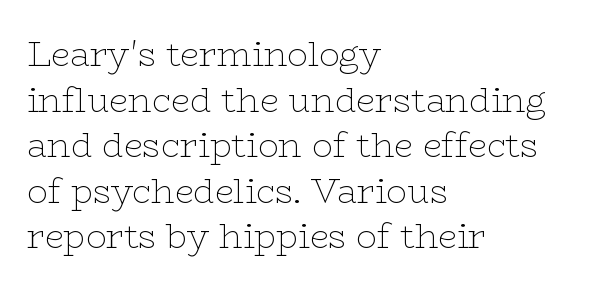
{"serif": "yes", "italic": "no", "bold": "no", "weight": "thin", "width": "wide", "stroke_contrast": "low", "x_height": "medium", "monospaced": "no", "underline": "no", "align": "left", "line_spacing": "normal", "line_spacing_ratio": 1.34, "letter_spacing": "normal", "letter_spacing_em": 0.0, "glyph_px": 34}
